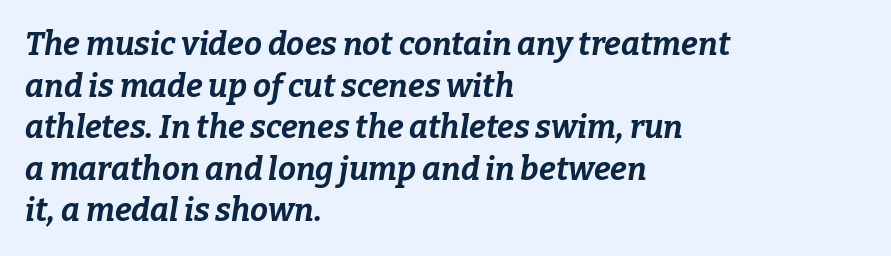
Q: Is the text bold? A: Yes.
Q: Is the text italic (slanted)? A: Yes, it leans right by about 9 degrees.
Q: Is the text underlined? A: No.
Q: How is the paragraph aligned? A: Left-aligned.
Q: Is the spacing between letters normal or unusually wide? A: Normal.
Q: Is the spacing between lines tight, normal or loose? A: Normal.
Q: Width (condensed, normal, or wide)? A: Normal.
Q: Stroke contrast? A: Low.
Q: x-height? A: Medium.
Q: Monospaced? A: No.
